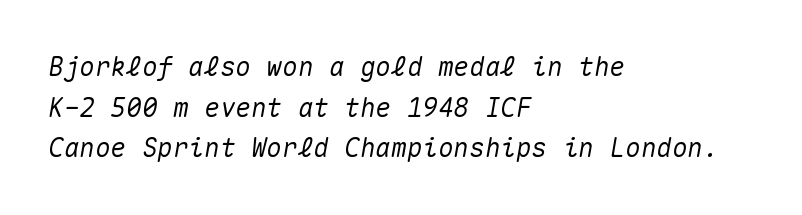
{"italic": "yes", "lean": "right", "slant_degrees": 10, "underline": "no", "align": "left", "line_spacing": "normal", "line_spacing_ratio": 1.56, "letter_spacing": "normal", "letter_spacing_em": 0.0, "glyph_px": 26}
